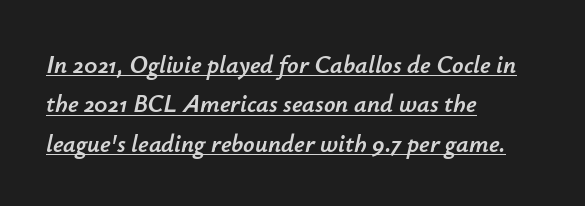
Q: Is the text italic (slanted)? A: Yes, it leans right by about 12 degrees.
Q: Is the text underlined? A: Yes.
Q: How is the paragraph aligned? A: Left-aligned.
Q: Is the spacing between letters normal or unusually wide? A: Normal.
Q: Is the spacing between lines tight, normal or loose? A: Normal.
